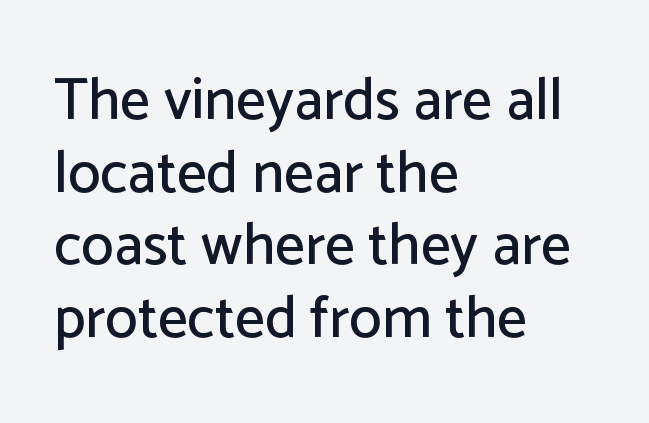
{"serif": "no", "italic": "no", "width": "normal", "stroke_contrast": "low", "x_height": "medium", "monospaced": "no", "underline": "no", "align": "left", "line_spacing_ratio": 1.23, "letter_spacing": "normal", "letter_spacing_em": 0.0, "glyph_px": 59}
